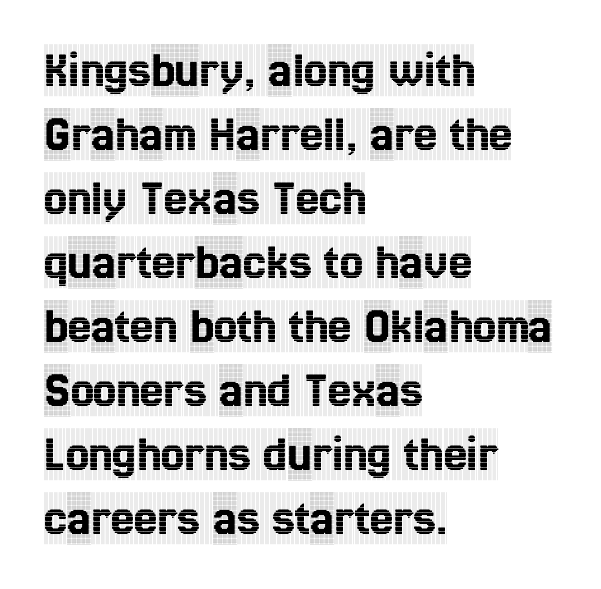
Q: Is the text italic (slanted)? A: No, it is upright.
Q: Is the typeface a serif or a sans-serif typeface? A: Serif.
Q: Is the text underlined? A: No.
Q: How is the paragraph aligned? A: Left-aligned.
Q: Is the spacing between letters normal or unusually wide? A: Normal.
Q: Width (condensed, normal, or wide)? A: Condensed.
Q: x-height? A: Large.
Q: Monospaced? A: No.
